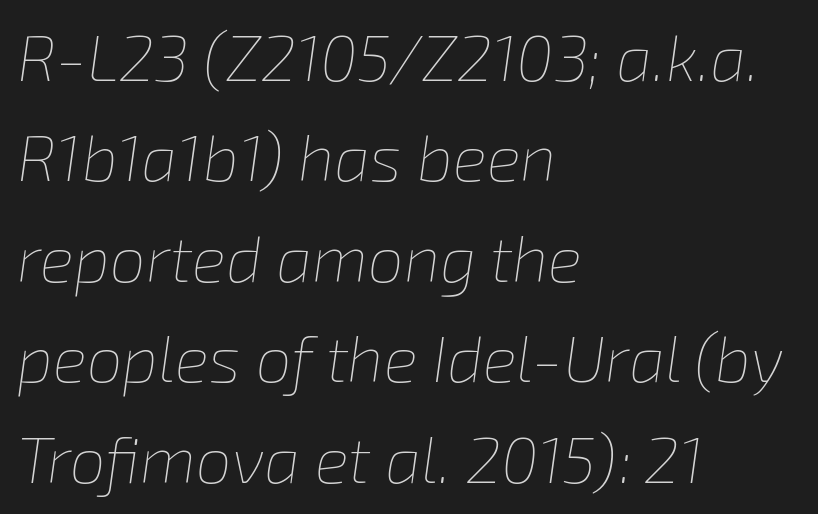
Q: Is the text bold? A: No.
Q: Is the text italic (slanted)? A: Yes, it leans right by about 8 degrees.
Q: Is the text underlined? A: No.
Q: How is the paragraph aligned? A: Left-aligned.
Q: Is the spacing between letters normal or unusually wide? A: Normal.
Q: Is the spacing between lines tight, normal or loose? A: Normal.
Q: Width (condensed, normal, or wide)? A: Normal.
Q: Stroke contrast? A: Low.
Q: x-height? A: Medium.
Q: Monospaced? A: No.
